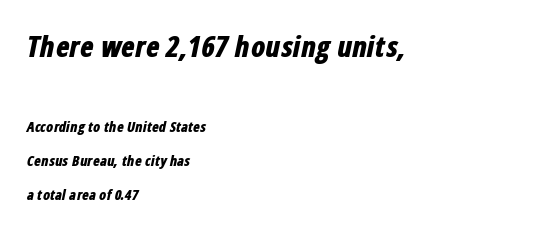
{"italic": "yes", "lean": "right", "slant_degrees": 12, "bold": "yes", "weight": "bold", "width": "condensed", "stroke_contrast": "low", "x_height": "medium", "monospaced": "no", "underline": "no", "align": "left", "line_spacing": "loose", "line_spacing_ratio": 2.43, "letter_spacing": "normal", "letter_spacing_em": 0.0, "larger_block": "first", "size_ratio": 2.0, "glyph_px": 28}
